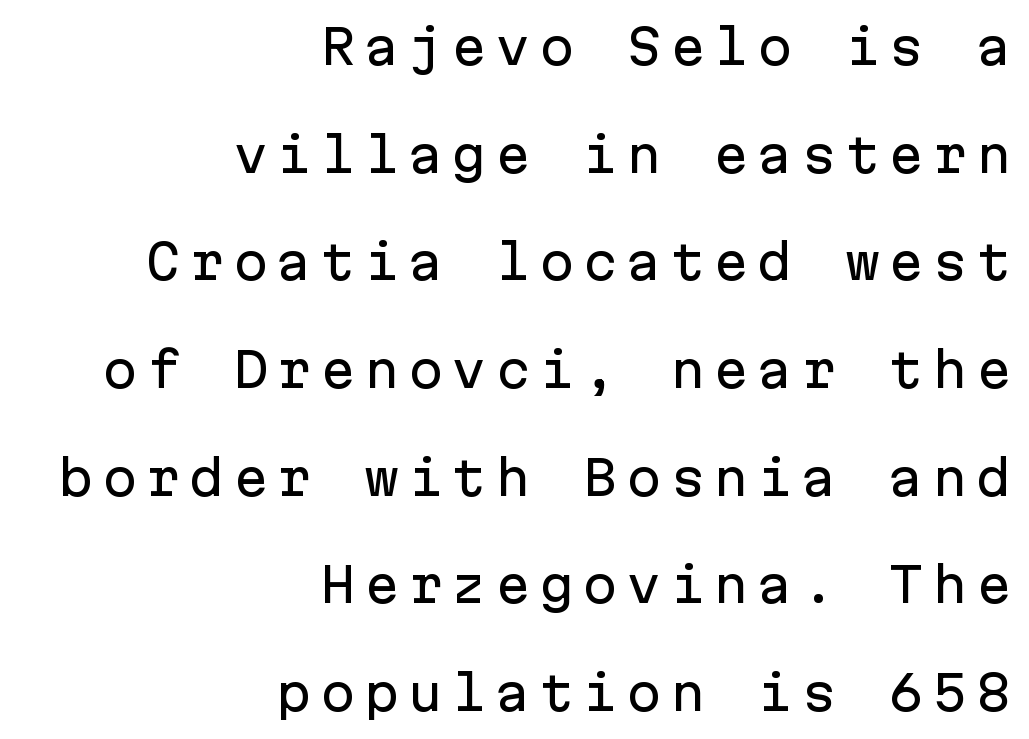
In terms of letterform style, serifs are entirely absent. The passage shown is typed in a monospace face where columns stay perfectly aligned. Italic? Not at all — the glyphs are vertical. Successive baselines arrive slowly, with a big drop between each. Line endings align vertically; line beginnings do not.
